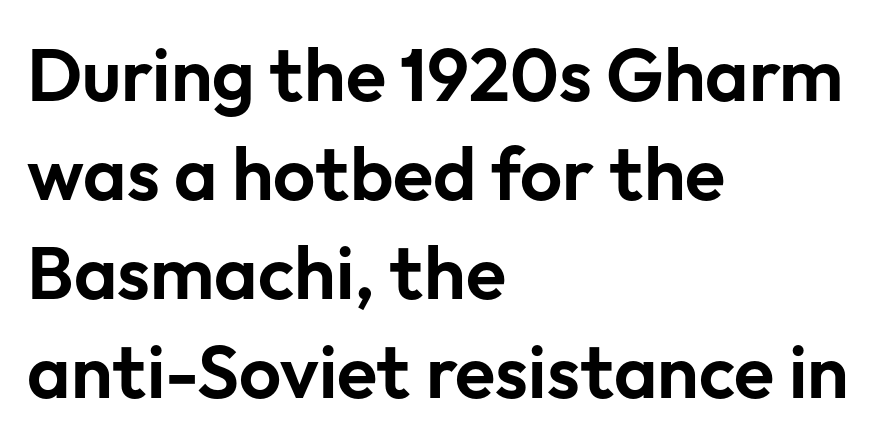
The image shows 74 px sans-serif type, upright; set left-aligned, normal line spacing (1.34x), normal letter spacing, not underlined; low stroke contrast and a medium x-height.
